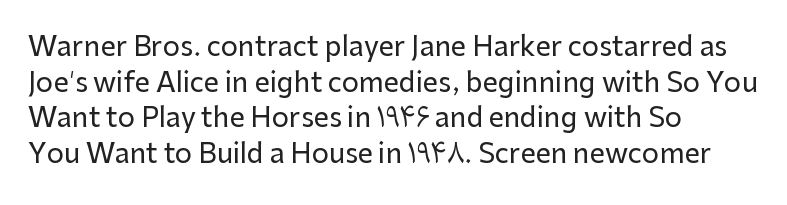
The image shows 27 px text type, upright; set left-aligned, normal line spacing (1.32x), normal letter spacing, not underlined.
